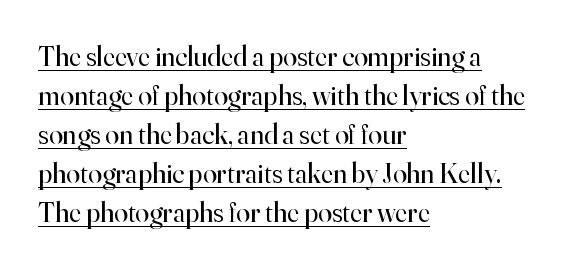
The image shows 28 px regular-weight serif type, upright; set left-aligned, normal line spacing (1.39x), normal letter spacing, underlined; high stroke contrast and a small x-height.
